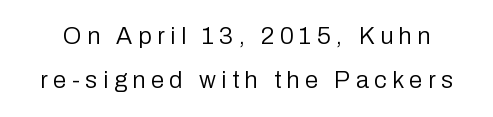
The image shows 24 px text type, upright; set line spacing 1.84x, unusually wide letter spacing (+0.23 em), not underlined.
